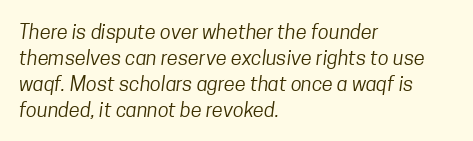
Q: Is the text bold? A: No.
Q: Is the text underlined? A: No.
Q: How is the paragraph aligned? A: Left-aligned.
Q: Is the spacing between letters normal or unusually wide? A: Normal.
Q: Is the spacing between lines tight, normal or loose? A: Normal.
